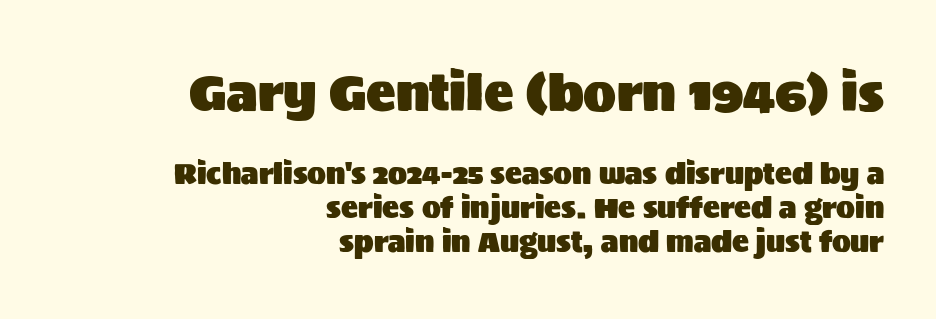
Q: Is the text italic (slanted)? A: No, it is upright.
Q: Is the typeface a serif or a sans-serif typeface? A: Sans-serif.
Q: Is the text underlined? A: No.
Q: How is the paragraph aligned? A: Right-aligned.
Q: Is the spacing between letters normal or unusually wide? A: Normal.
Q: Which block of text is set in a larger size, the first (top) or the second (bottom)? A: The first (top) one.
Q: Width (condensed, normal, or wide)? A: Normal.
Q: Stroke contrast? A: Medium.
Q: x-height? A: Large.
Q: Monospaced? A: No.
